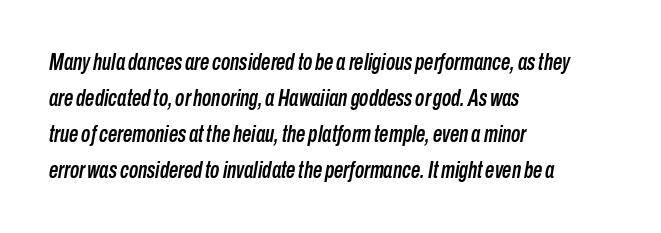
{"italic": "yes", "lean": "right", "slant_degrees": 10, "underline": "no", "align": "left", "line_spacing": "normal", "line_spacing_ratio": 1.57, "letter_spacing": "normal", "letter_spacing_em": 0.0, "glyph_px": 23}
